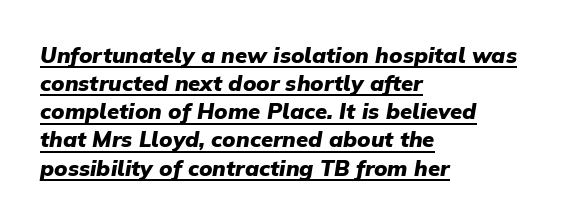
Looks like someone drew a line under every word here. These lines were composed using italics. Does the weight exceed regular? Yes, all the way to bold. Caption: multi-line text, flush left, ragged right.
